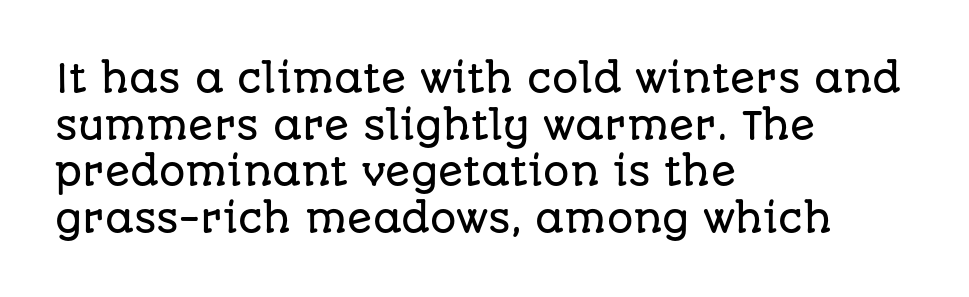
The image shows 37 px sans-serif type, upright; set left-aligned, normal line spacing (1.26x), normal letter spacing, not underlined; low stroke contrast and a large x-height.
